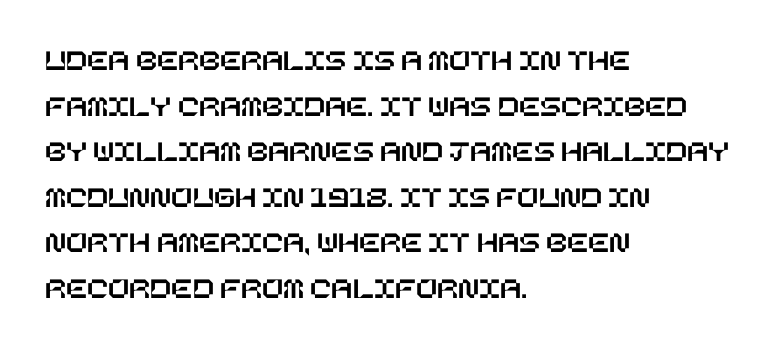
The image shows 31 px text type, upright; set left-aligned, normal line spacing (1.47x), normal letter spacing, not underlined; low stroke contrast and a large x-height.
